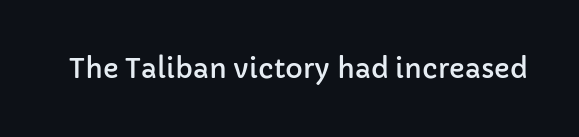
Q: Is the text italic (slanted)? A: No, it is upright.
Q: Is the text underlined? A: No.
Q: Is the spacing between letters normal or unusually wide? A: Normal.
